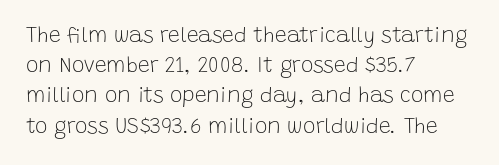
Regarding leading, the lines here are spaced in the standard way. Underline: absent. A classic flush-left, rag-right setting is used for this passage. Every character sits straight up, as roman type does.
